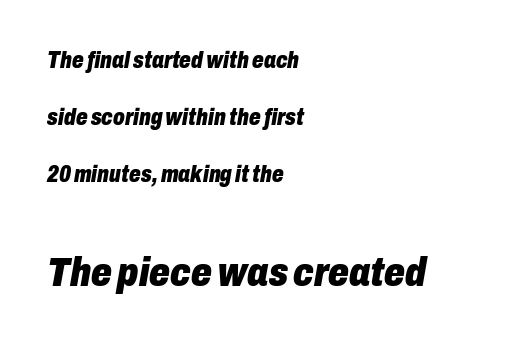
{"italic": "yes", "lean": "right", "slant_degrees": 10, "bold": "yes", "weight": "heavy", "width": "condensed", "stroke_contrast": "low", "x_height": "medium", "monospaced": "no", "underline": "no", "align": "left", "line_spacing": "loose", "line_spacing_ratio": 2.47, "letter_spacing": "normal", "letter_spacing_em": 0.0, "larger_block": "second", "size_ratio": 1.78, "glyph_px": 41}
